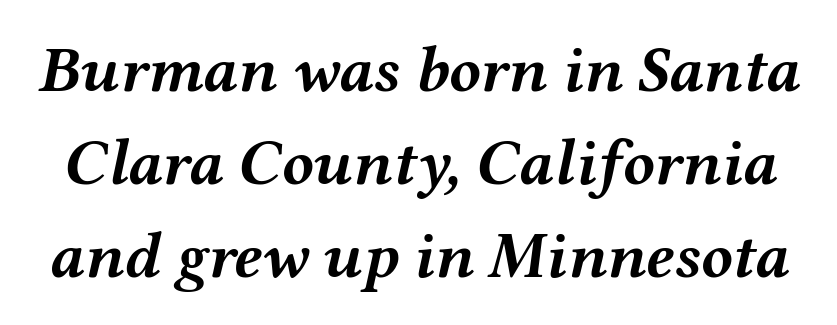
The passage shown is typed in a proportional face where columns would drift. How heavy is the stroke? Heavy — this is a bold. Slant detected: the letters are inclined. Underline: absent.
